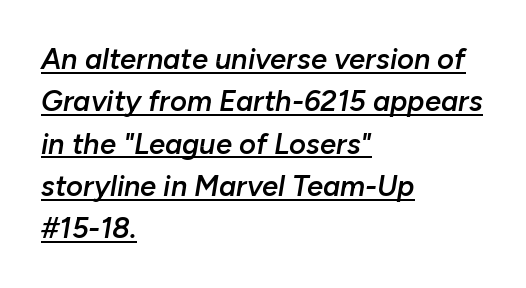
Q: Is the text bold? A: Semi-bold.
Q: Is the text italic (slanted)? A: Yes, it leans right by about 10 degrees.
Q: Is the text underlined? A: Yes.
Q: How is the paragraph aligned? A: Left-aligned.
Q: Is the spacing between letters normal or unusually wide? A: Normal.
Q: Is the spacing between lines tight, normal or loose? A: Normal.
Q: Width (condensed, normal, or wide)? A: Normal.
Q: Stroke contrast? A: Low.
Q: x-height? A: Medium.
Q: Monospaced? A: No.
